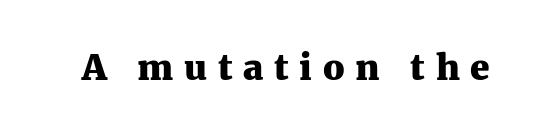
{"serif": "yes", "italic": "no", "bold": "yes", "weight": "heavy", "width": "normal", "stroke_contrast": "medium", "x_height": "medium", "monospaced": "no", "underline": "no", "letter_spacing": "wide", "letter_spacing_em": 0.31, "glyph_px": 35}
